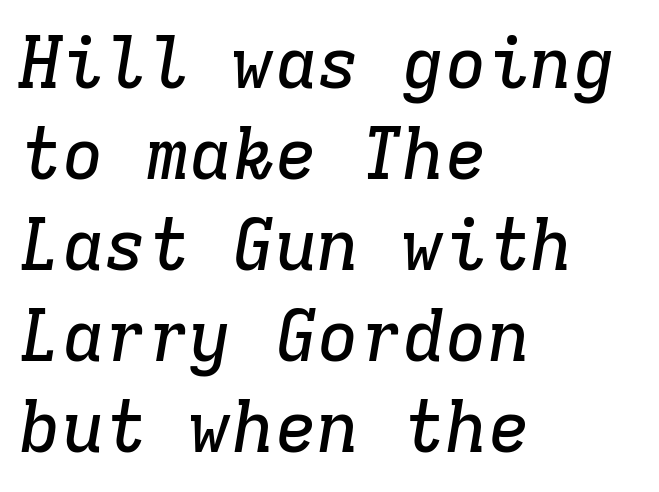
The image shows 71 px serif type, italic (leaning right), monospaced; set left-aligned, normal line spacing (1.28x), normal letter spacing, not underlined; low stroke contrast and a medium x-height.
